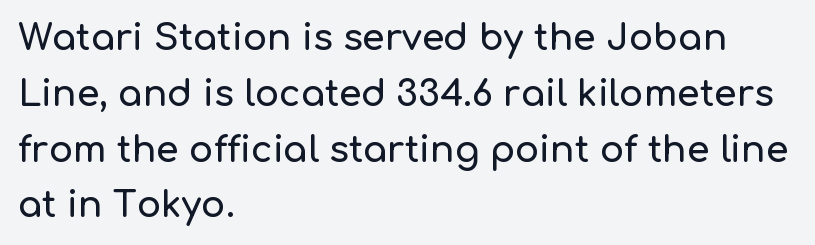
Q: Is the text italic (slanted)? A: No, it is upright.
Q: Is the typeface a serif or a sans-serif typeface? A: Sans-serif.
Q: Is the text underlined? A: No.
Q: How is the paragraph aligned? A: Left-aligned.
Q: Is the spacing between letters normal or unusually wide? A: Normal.
Q: Is the spacing between lines tight, normal or loose? A: Normal.
Q: Width (condensed, normal, or wide)? A: Normal.
Q: Stroke contrast? A: Low.
Q: x-height? A: Medium.
Q: Monospaced? A: No.
